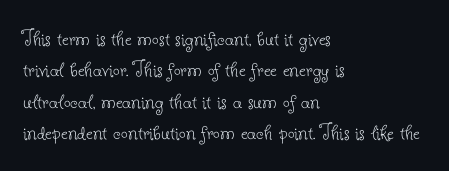
What stands out about the letter spacing? Nothing — it is the standard amount. Unmarked baselines from the first word to the last. The rendering anchors every line to the left-hand side. Regarding leading, the lines here are spaced in the standard way. Compared with a typical body face, this is equally light or lighter still. In terms of posture, this sample is upright.
